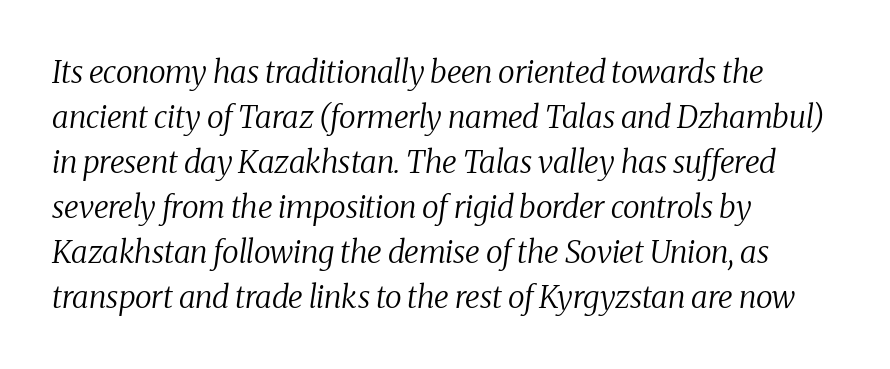
Horizontally, the lines are justified to the leading edge only. Bare-footed words on every line. Normally led — the rows are evenly, conventionally spaced. The horizontal fit of the characters is conventional and even. Is the stroke heavy? The answer is a plain regular-or-lighter. Font category for this specimen: serif.
